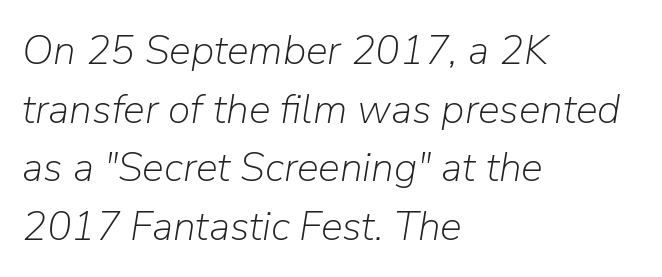
This is not heavy type; no bold has been used. The letterforms sit shoulder to shoulder at normal distance. Honestly, the row spacing looks completely unremarkable. There's an unmistakable incline to the writing here.
